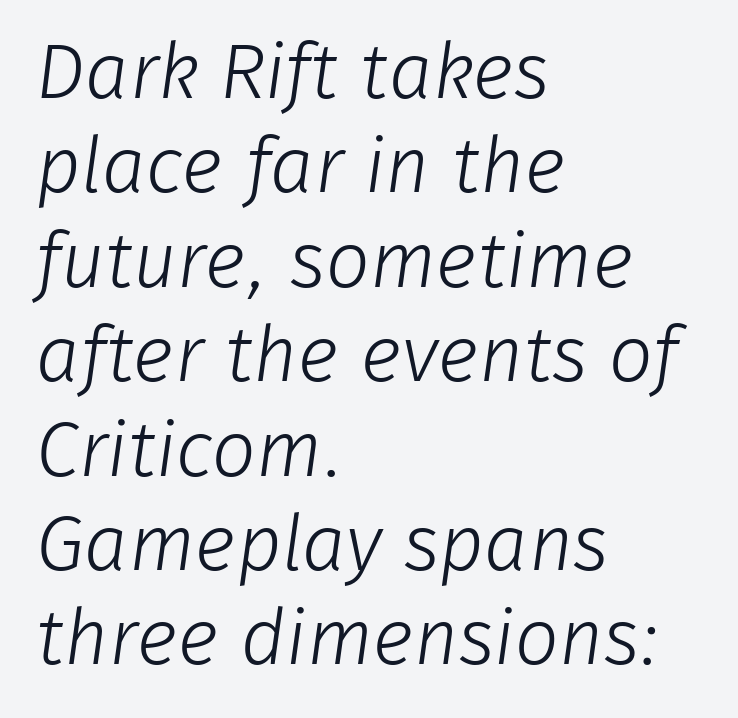
Q: Is the text bold? A: No.
Q: Is the typeface a serif or a sans-serif typeface? A: Sans-serif.
Q: Is the text underlined? A: No.
Q: How is the paragraph aligned? A: Left-aligned.
Q: Is the spacing between letters normal or unusually wide? A: Normal.
Q: Width (condensed, normal, or wide)? A: Normal.
Q: Stroke contrast? A: Low.
Q: x-height? A: Medium.
Q: Monospaced? A: No.
